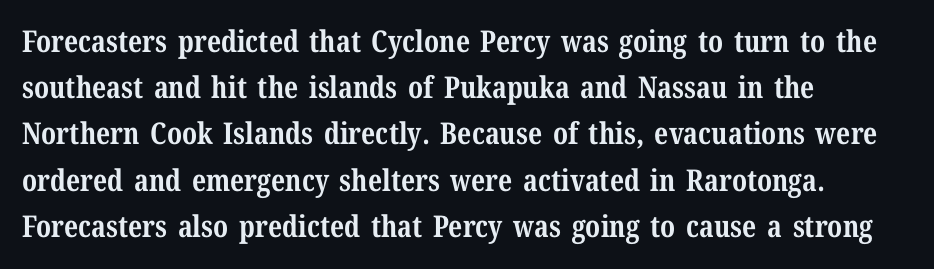
{"serif": "yes", "italic": "no", "bold": "yes", "weight": "bold", "width": "normal", "stroke_contrast": "medium", "x_height": "medium", "monospaced": "no", "underline": "no", "align": "left", "line_spacing": "normal", "line_spacing_ratio": 1.54, "letter_spacing": "normal", "letter_spacing_em": 0.0, "glyph_px": 30}
